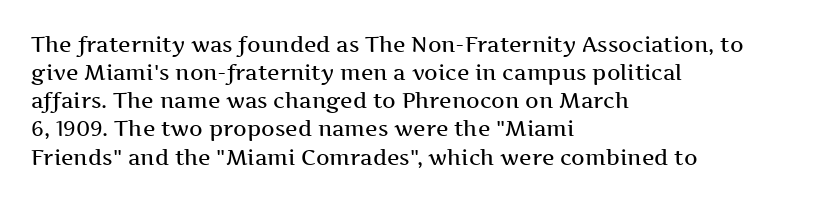
The image shows 21 px text type, upright; set left-aligned, normal line spacing (1.34x), normal letter spacing, not underlined.
